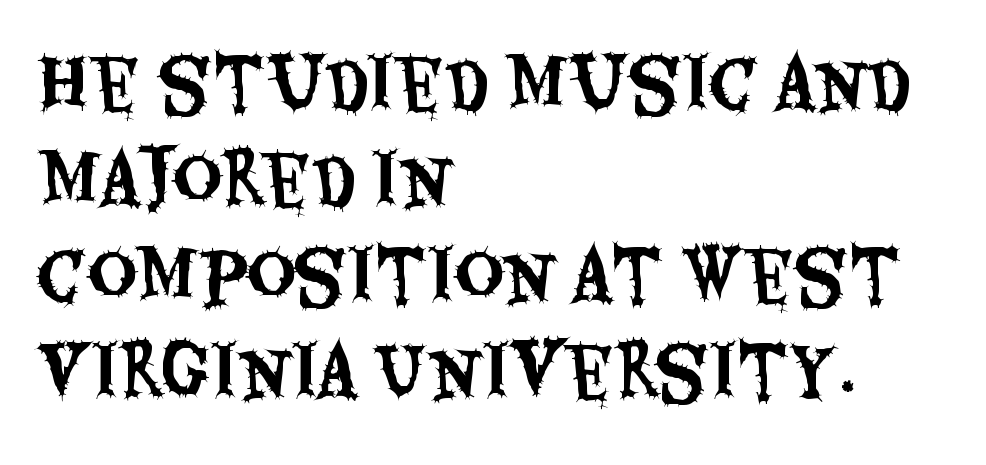
{"serif": "no", "italic": "no", "width": "condensed", "stroke_contrast": "medium", "x_height": "large", "monospaced": "no", "underline": "no", "align": "left", "line_spacing": "normal", "line_spacing_ratio": 1.41, "letter_spacing": "normal", "letter_spacing_em": 0.0, "glyph_px": 68}
